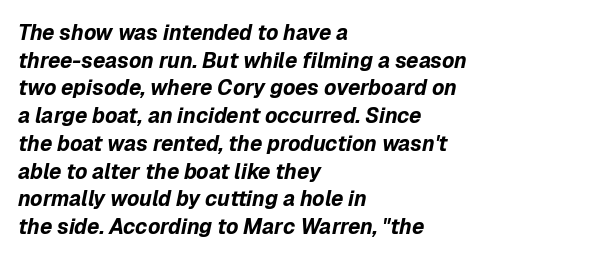
The image shows 21 px bold type, italic (leaning right); set left-aligned, normal line spacing (1.32x), normal letter spacing, not underlined.
